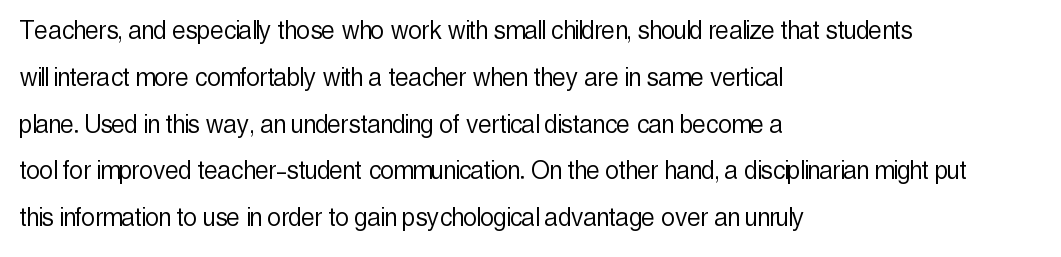
The lines in this sample share a left origin and differ only in where they stop. Proportional: the letters do not fall into vertical columns. Does the leading feel generous? No, just average. The strokes are not fattened; the text isn't bold.
